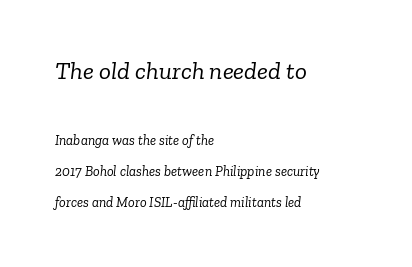
{"italic": "yes", "lean": "right", "slant_degrees": 6, "bold": "no", "underline": "no", "align": "left", "line_spacing": "loose", "line_spacing_ratio": 2.23, "letter_spacing": "normal", "letter_spacing_em": 0.0, "larger_block": "first", "size_ratio": 1.79, "glyph_px": 25}
